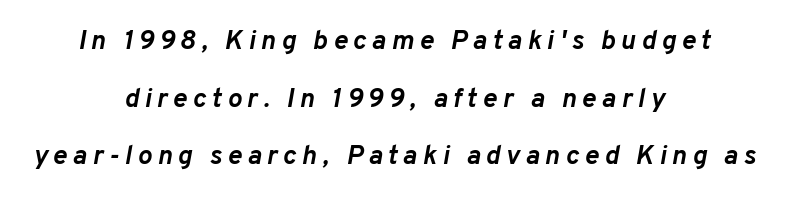
{"italic": "yes", "lean": "right", "slant_degrees": 10, "bold": "yes", "underline": "no", "align": "center", "line_spacing": "loose", "line_spacing_ratio": 2.13, "letter_spacing": "wide", "letter_spacing_em": 0.2, "glyph_px": 27}
